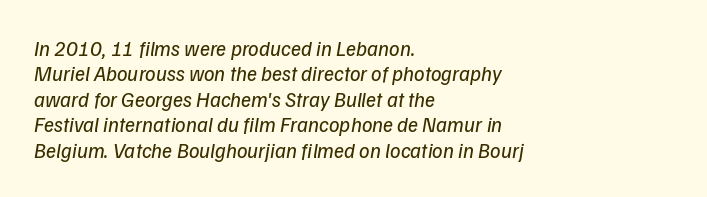
{"italic": "yes", "lean": "right", "slant_degrees": 9, "bold": "no", "underline": "no", "align": "left", "line_spacing_ratio": 1.21, "letter_spacing": "normal", "letter_spacing_em": 0.0, "glyph_px": 21}
